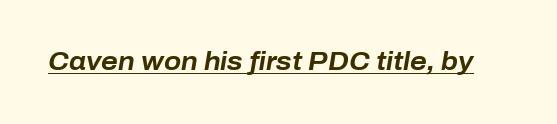
Q: Is the text bold? A: Yes.
Q: Is the text italic (slanted)? A: Yes, it leans right by about 10 degrees.
Q: Is the text underlined? A: Yes.
Q: Is the spacing between letters normal or unusually wide? A: Normal.
